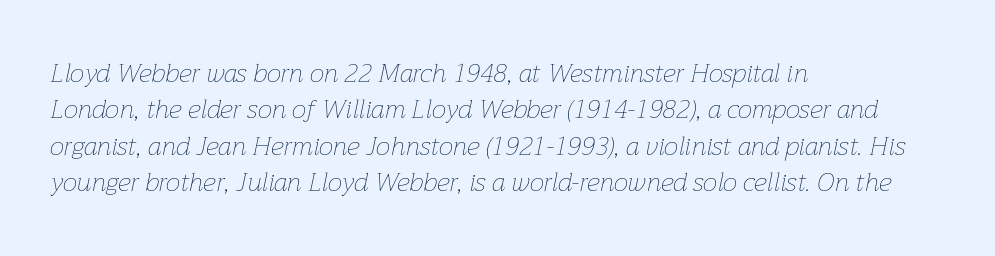
{"italic": "yes", "lean": "right", "slant_degrees": 12, "bold": "no", "underline": "no", "align": "left", "line_spacing": "normal", "line_spacing_ratio": 1.4, "letter_spacing": "normal", "letter_spacing_em": 0.0, "glyph_px": 26}
